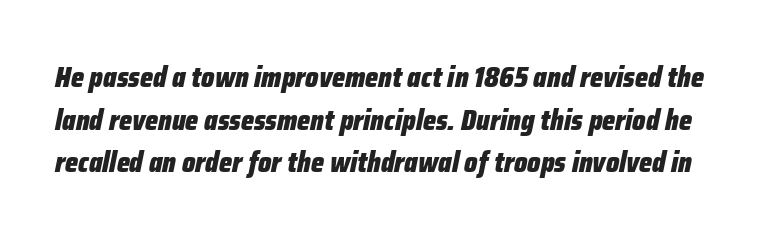
Q: Is the text bold? A: Yes.
Q: Is the text italic (slanted)? A: Yes, it leans right by about 12 degrees.
Q: Is the text underlined? A: No.
Q: Is the spacing between letters normal or unusually wide? A: Normal.
Q: Is the spacing between lines tight, normal or loose? A: Normal.
Q: Width (condensed, normal, or wide)? A: Condensed.
Q: Stroke contrast? A: Low.
Q: x-height? A: Medium.
Q: Monospaced? A: No.
